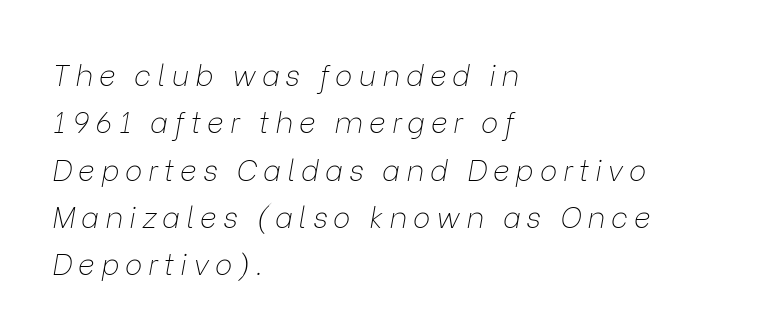
The passage shown is not underscored anywhere. The line-height multiplier appears to be the usual default. An italicized treatment has been applied to the whole sample. Do the characters align in a grid? No, the font is proportional. Glyph-to-glyph distance is far greater than everyday printed text.
